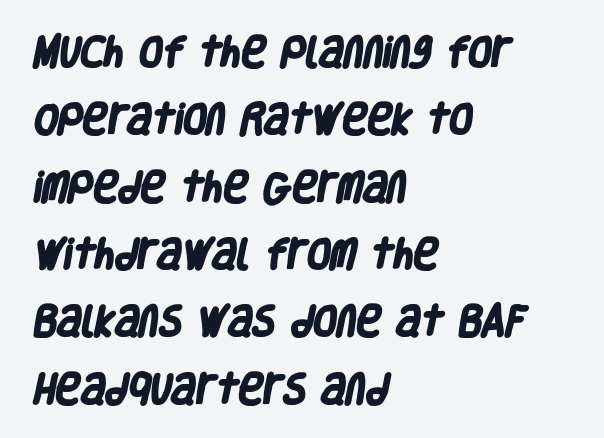
The image shows 34 px heavy, condensed sans-serif type; set left-aligned, loose line spacing (1.98x), normal letter spacing, not underlined; low stroke contrast and a large x-height.
